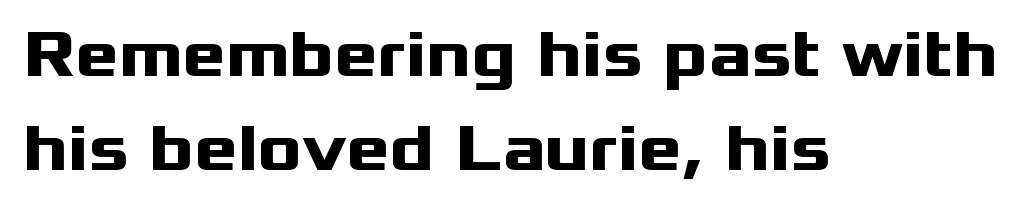
Regarding leading, the lines here are spaced in the standard way. Compared with typical body copy, the letter spacing here is the same. Words float on clear page, feet unadorned. Nothing sits at the stroke ends, so this counts as sans-serif. Looks like regular typesetting: each glyph gets only the width it needs.
